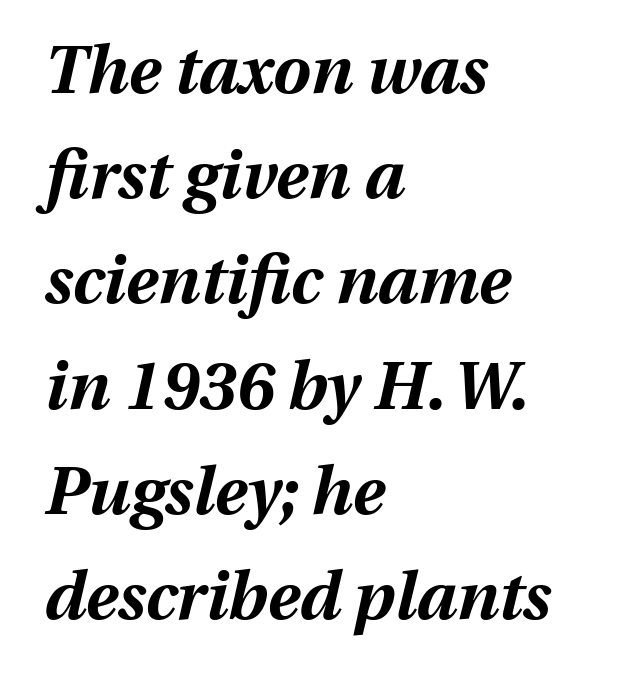
{"italic": "yes", "lean": "right", "slant_degrees": 13, "bold": "yes", "weight": "bold", "width": "normal", "stroke_contrast": "medium", "x_height": "medium", "monospaced": "no", "underline": "no", "align": "left", "line_spacing": "normal", "line_spacing_ratio": 1.57, "letter_spacing": "normal", "letter_spacing_em": 0.0, "glyph_px": 67}
